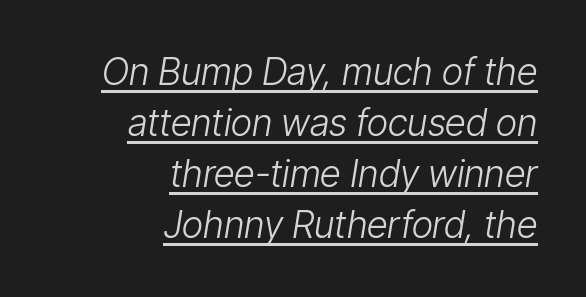
Q: Is the text bold? A: No.
Q: Is the text italic (slanted)? A: Yes, it leans right by about 9 degrees.
Q: Is the text underlined? A: Yes.
Q: How is the paragraph aligned? A: Right-aligned.
Q: Is the spacing between letters normal or unusually wide? A: Normal.
Q: Is the spacing between lines tight, normal or loose? A: Normal.
Q: Width (condensed, normal, or wide)? A: Condensed.
Q: Stroke contrast? A: Low.
Q: x-height? A: Medium.
Q: Monospaced? A: No.
